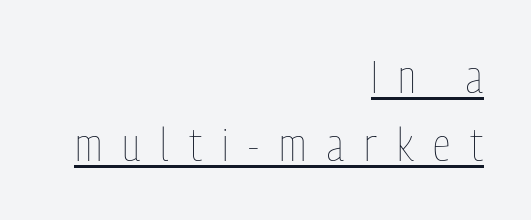
Q: Is the text bold? A: No.
Q: Is the text italic (slanted)? A: No, it is upright.
Q: Is the text underlined? A: Yes.
Q: How is the paragraph aligned? A: Right-aligned.
Q: Is the spacing between letters normal or unusually wide? A: Unusually wide.
Q: Is the spacing between lines tight, normal or loose? A: Normal.
Q: Width (condensed, normal, or wide)? A: Condensed.
Q: Stroke contrast? A: Low.
Q: x-height? A: Medium.
Q: Monospaced? A: No.
